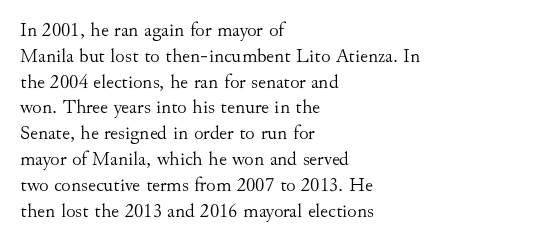
{"italic": "no", "bold": "no", "underline": "no", "align": "left", "line_spacing": "normal", "line_spacing_ratio": 1.29, "letter_spacing": "normal", "letter_spacing_em": 0.0, "glyph_px": 20}
